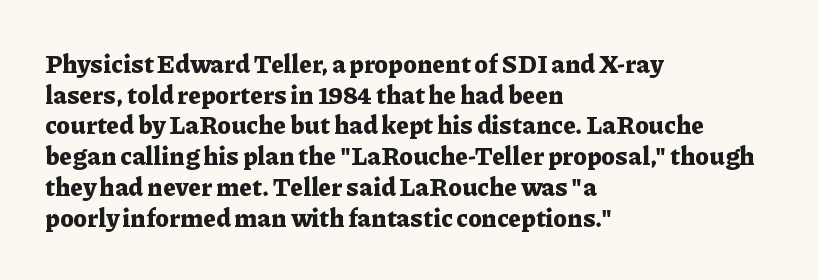
The image shows 25 px bold type, upright; set left-aligned, line spacing 1.23x, normal letter spacing, not underlined.
